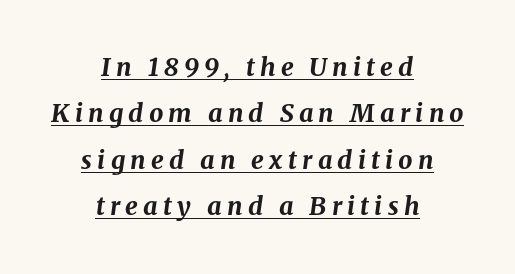
You could only call the tracking loose — the letters float apart. The paragraph shown floats in the horizontal middle. Glance below the letters and you will spot a drawn line. Style check: oblique. Thick stems and heavy bowls — unmistakably bold.
